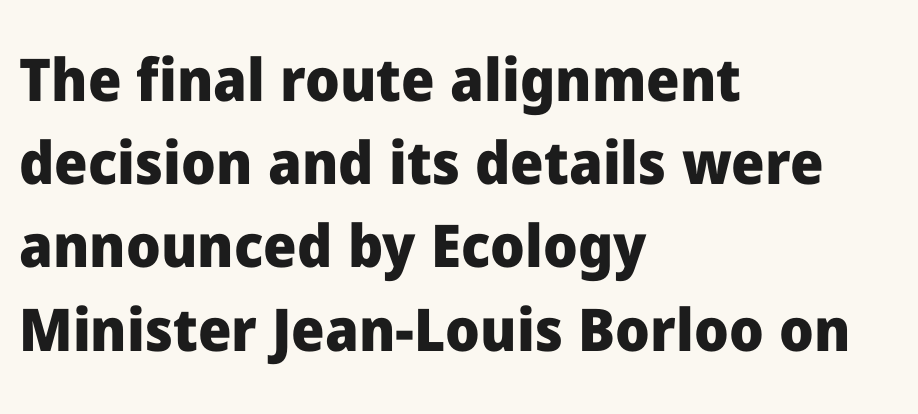
Left-aligned paragraph, ragged on the right. A dark, heavy texture on the line: the type is bold. The leading is moderate, giving the passage an even texture. The type is set solid horizontally, with unmodified tracking. Character widths vary here, with narrow letters taking less room than wide ones.
